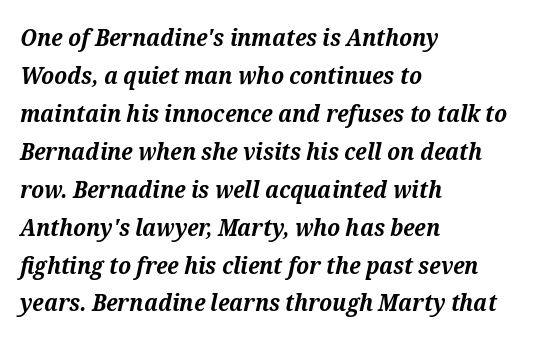
Q: Is the text bold? A: Yes.
Q: Is the text italic (slanted)? A: Yes, it leans right by about 12 degrees.
Q: Is the text underlined? A: No.
Q: How is the paragraph aligned? A: Left-aligned.
Q: Is the spacing between letters normal or unusually wide? A: Normal.
Q: Is the spacing between lines tight, normal or loose? A: Normal.
